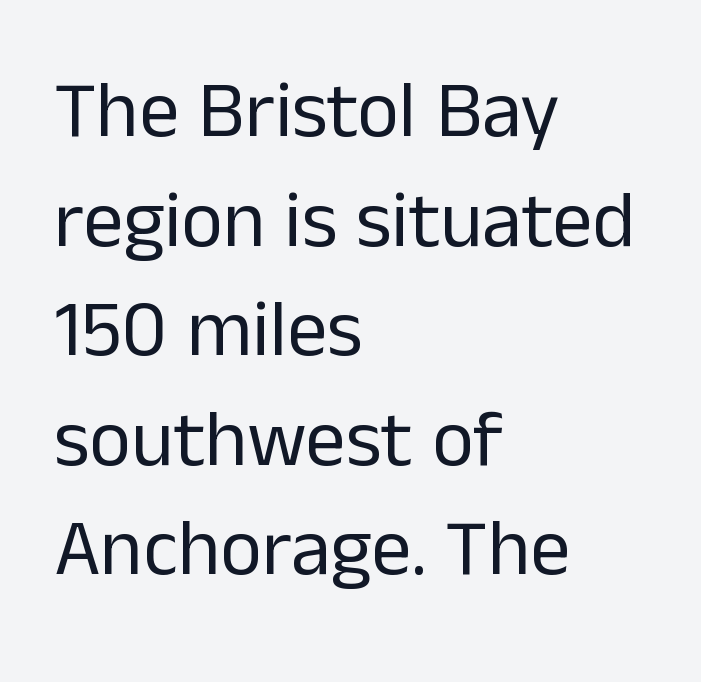
The image shows 80 px regular-weight sans-serif type, upright; set left-aligned, normal line spacing (1.37x), normal letter spacing, not underlined; low stroke contrast and a medium x-height.
